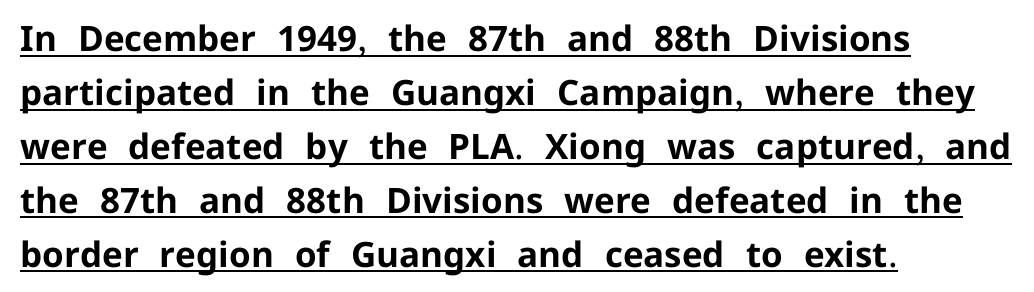
Letter spacing: default. The passage shown is emphatically bold. No feet cap the strokes, marking this as sans-serif type. The letters advance in unequal steps, a hallmark of proportional type.
